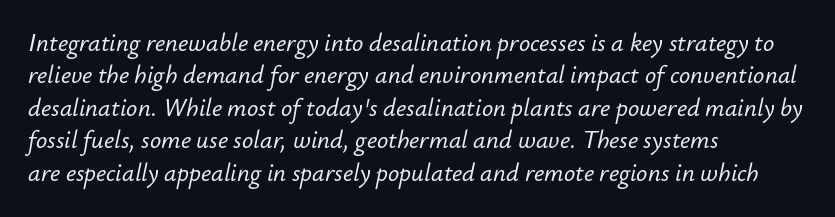
Tall strokes in this sample are angled rather than plumb. Visually the block forms a straight wall on the left and a jagged coastline on the right. Is there much room between lines? A standard amount, neither cramped nor airy. Words float on clear page, feet unadorned. The type is set solid horizontally, with unmodified tracking.
